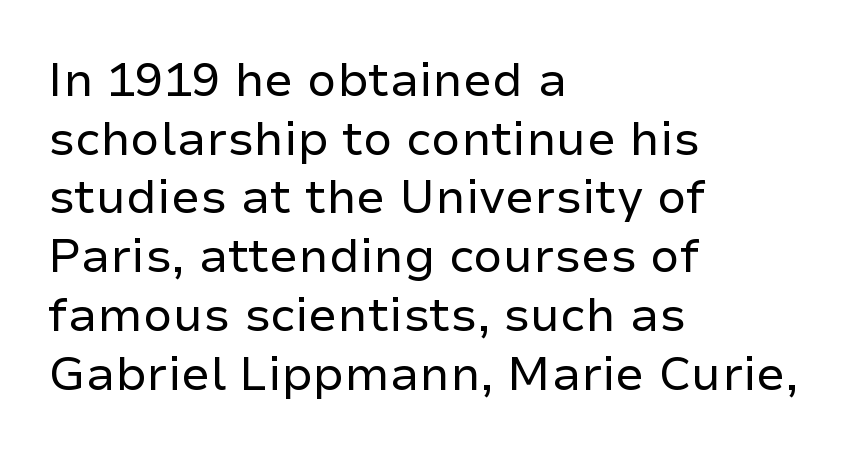
{"serif": "no", "italic": "no", "bold": "no", "weight": "regular", "width": "normal", "stroke_contrast": "low", "x_height": "medium", "monospaced": "no", "underline": "no", "align": "left", "line_spacing": "normal", "line_spacing_ratio": 1.25, "letter_spacing": "normal", "letter_spacing_em": 0.0, "glyph_px": 47}
